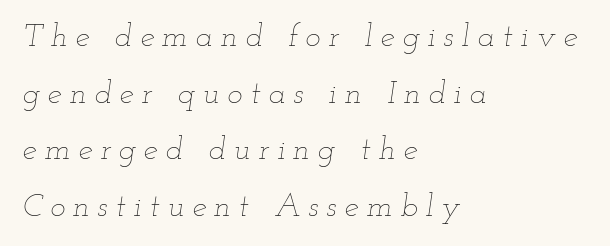
Q: Is the text bold? A: No.
Q: Is the text italic (slanted)? A: Yes, it leans right by about 12 degrees.
Q: Is the text underlined? A: No.
Q: How is the paragraph aligned? A: Left-aligned.
Q: Is the spacing between letters normal or unusually wide? A: Unusually wide.
Q: Width (condensed, normal, or wide)? A: Wide.
Q: Stroke contrast? A: Low.
Q: x-height? A: Small.
Q: Monospaced? A: No.
